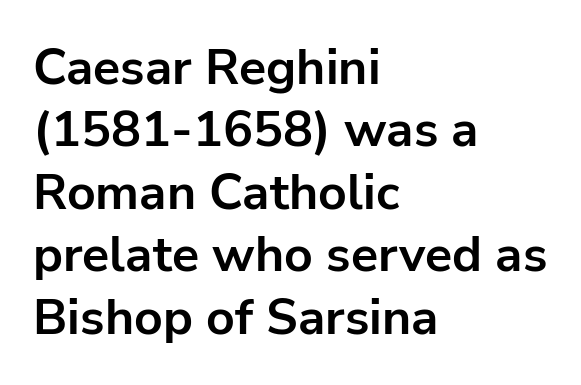
{"serif": "no", "italic": "no", "bold": "yes", "weight": "bold", "width": "normal", "stroke_contrast": "low", "x_height": "medium", "monospaced": "no", "underline": "no", "align": "left", "line_spacing": "normal", "line_spacing_ratio": 1.25, "letter_spacing": "normal", "letter_spacing_em": 0.0, "glyph_px": 50}
